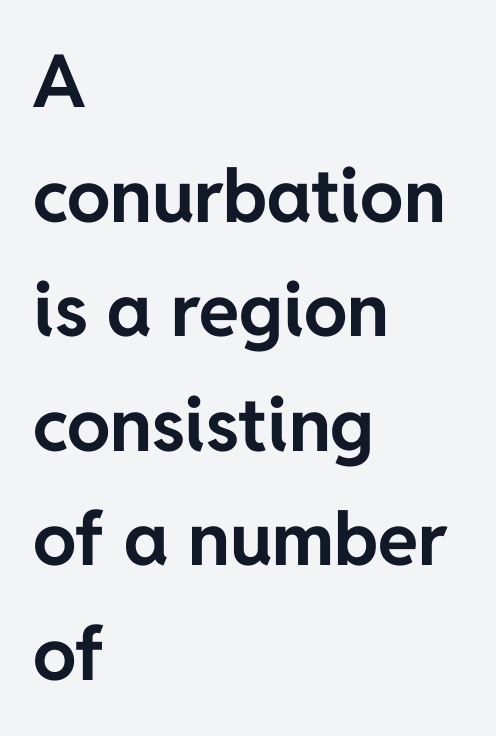
{"serif": "no", "italic": "no", "bold": "yes", "weight": "bold", "width": "normal", "stroke_contrast": "low", "x_height": "medium", "monospaced": "no", "underline": "no", "align": "left", "line_spacing": "normal", "line_spacing_ratio": 1.57, "letter_spacing": "normal", "letter_spacing_em": 0.0, "glyph_px": 73}
